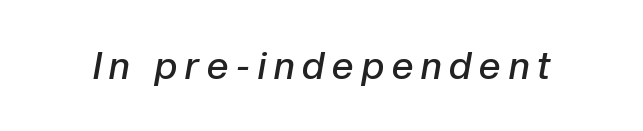
Character widths vary here, with narrow letters taking less room than wide ones. Anything drawn beneath the words? Only blank space. This is moderately heavy type, rendered in semibold. You can tell it's italic because the verticals aren't actually vertical. The horizontal fit of the characters is loose and conspicuously gappy.
